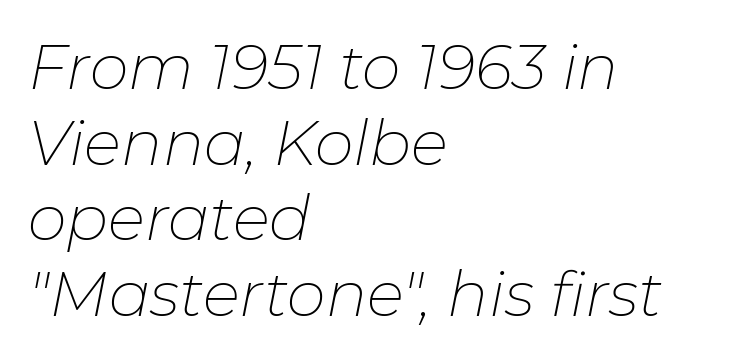
Q: Is the text bold? A: No.
Q: Is the text italic (slanted)? A: Yes, it leans right by about 11 degrees.
Q: Is the text underlined? A: No.
Q: How is the paragraph aligned? A: Left-aligned.
Q: Is the spacing between letters normal or unusually wide? A: Normal.
Q: Width (condensed, normal, or wide)? A: Normal.
Q: Stroke contrast? A: Low.
Q: x-height? A: Medium.
Q: Monospaced? A: No.
